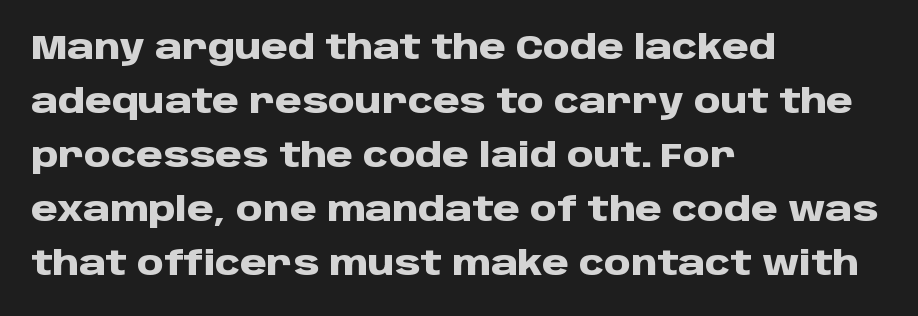
The passage shown is emphatically bold. Character widths vary here, with narrow letters taking less room than wide ones. The text was rendered using a sans face with plain stroke endings. The passage shown is not underscored anywhere.
